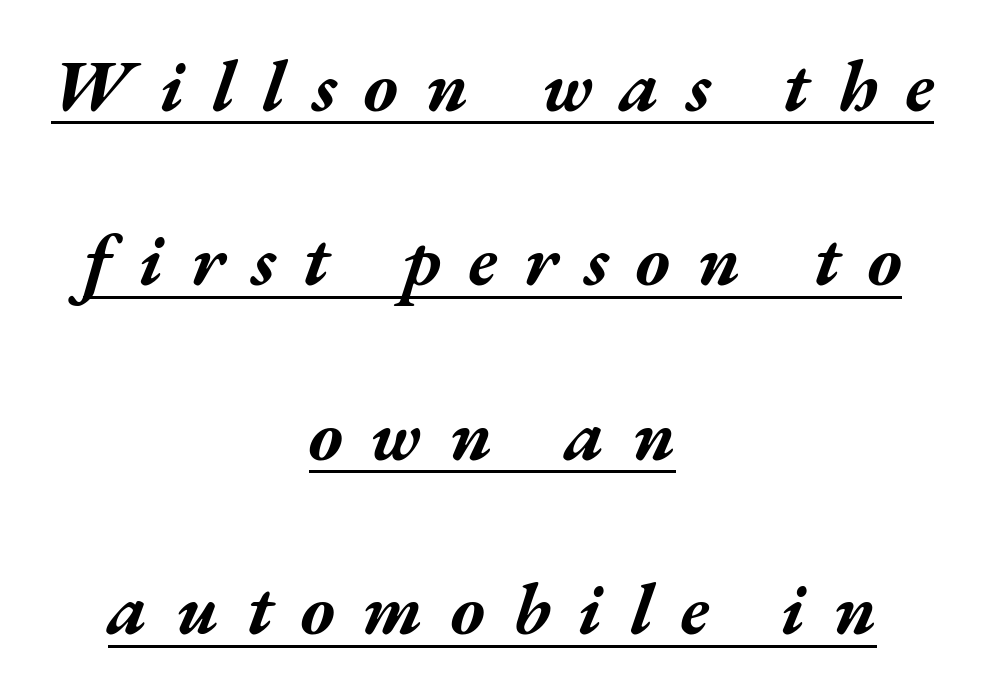
Q: Is the text bold? A: Yes.
Q: Is the text italic (slanted)? A: Yes, it leans right by about 17 degrees.
Q: Is the text underlined? A: Yes.
Q: How is the paragraph aligned? A: Centered.
Q: Is the spacing between letters normal or unusually wide? A: Unusually wide.
Q: Is the spacing between lines tight, normal or loose? A: Loose.
Q: Width (condensed, normal, or wide)? A: Wide.
Q: Stroke contrast? A: Medium.
Q: x-height? A: Medium.
Q: Monospaced? A: No.
